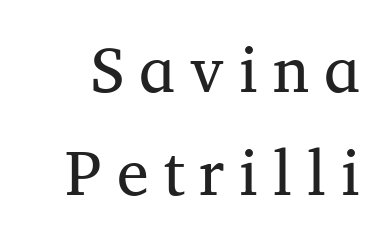
The image shows 64 px regular-weight serif type, upright; set normal line spacing (1.61x), unusually wide letter spacing (+0.23 em), not underlined; medium stroke contrast and a medium x-height.
